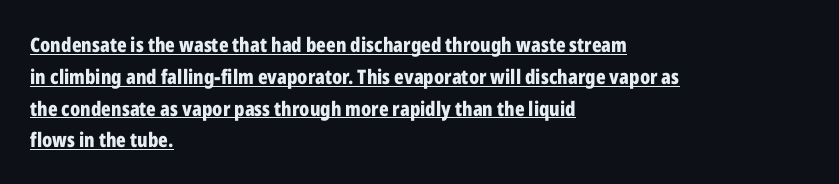
{"italic": "no", "bold": "yes", "underline": "yes", "align": "left", "line_spacing": "normal", "line_spacing_ratio": 1.59, "letter_spacing": "normal", "letter_spacing_em": 0.0, "glyph_px": 20}
